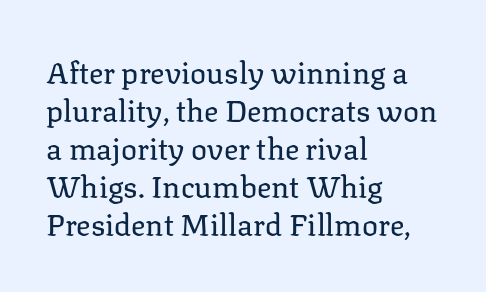
The image shows 30 px regular-weight serif type, upright; set left-aligned, normal line spacing (1.27x), normal letter spacing, not underlined; low stroke contrast and a medium x-height.
